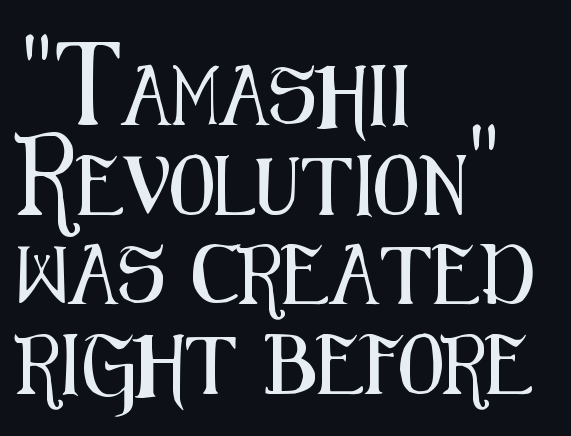
The image shows 59 px condensed type, upright; set left-aligned, normal line spacing (1.52x), normal letter spacing, not underlined; medium stroke contrast and a medium x-height.
